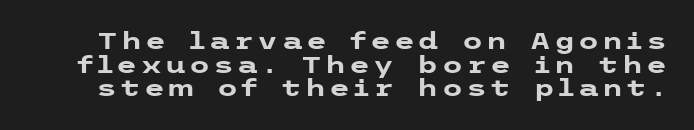
Typesetter's note: full bold, strokes at maximum text heaviness. This rendering features lettering with no underline. This block would grow much taller if given ordinary leading; it's compressed now. The type sits square on the baseline with zero lean.
